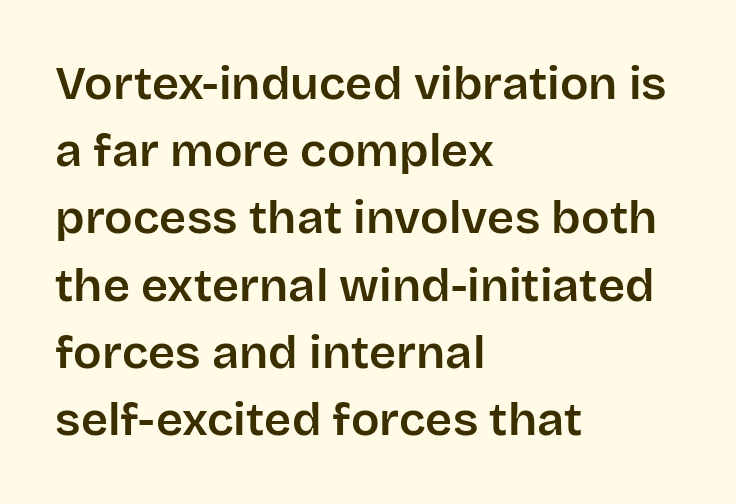
{"serif": "no", "italic": "no", "width": "normal", "stroke_contrast": "low", "x_height": "large", "monospaced": "no", "underline": "no", "align": "left", "line_spacing": "normal", "line_spacing_ratio": 1.43, "letter_spacing": "normal", "letter_spacing_em": 0.0, "glyph_px": 47}
